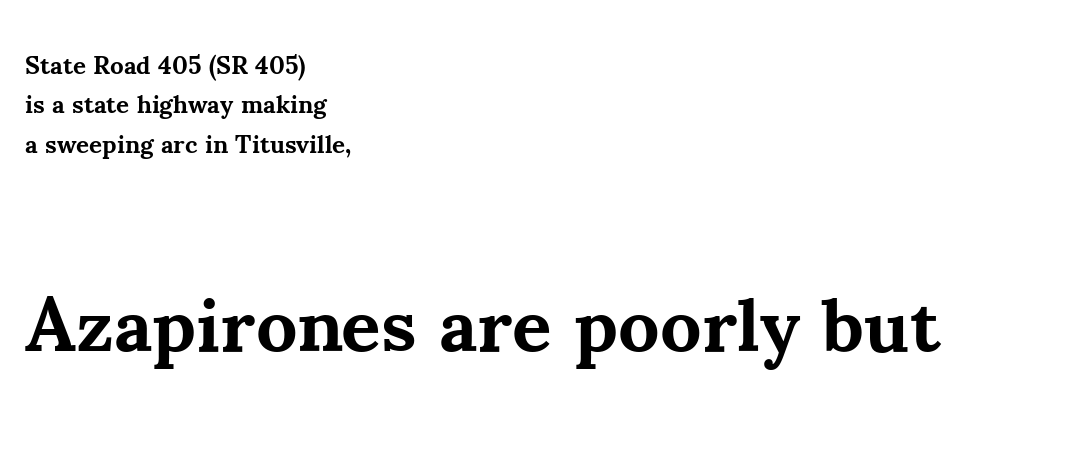
{"serif": "yes", "italic": "no", "bold": "yes", "weight": "bold", "width": "normal", "stroke_contrast": "medium", "x_height": "small", "monospaced": "no", "underline": "no", "align": "left", "line_spacing": "normal", "line_spacing_ratio": 1.58, "letter_spacing": "normal", "letter_spacing_em": 0.0, "larger_block": "second", "size_ratio": 3.04, "glyph_px": 76}
